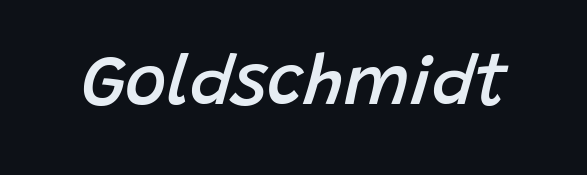
The image shows 71 px semibold type, italic (leaning right); set normal letter spacing, not underlined; low stroke contrast and a large x-height.
